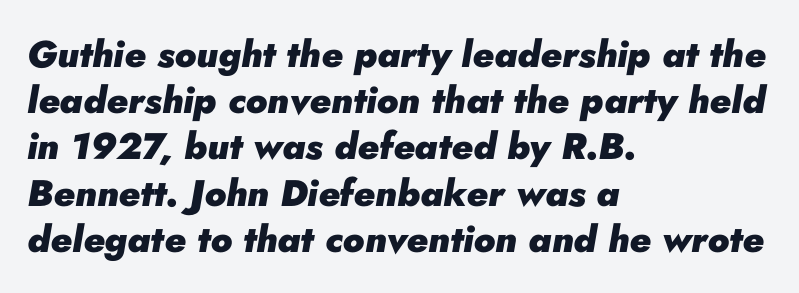
These lines keep a tight, regular rhythm from letter to letter. The letters advance in unequal steps, a hallmark of proportional type. The rendering uses a moderate line-height, typical for paragraphs. The paragraph has a hard left edge and a soft right edge. Chunky letters — that's bold for sure.
